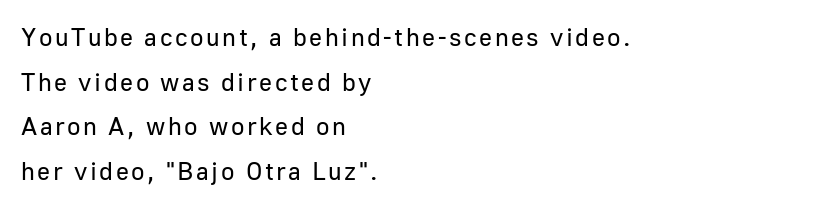
Q: Is the text bold? A: No.
Q: Is the text italic (slanted)? A: No, it is upright.
Q: Is the text underlined? A: No.
Q: How is the paragraph aligned? A: Left-aligned.
